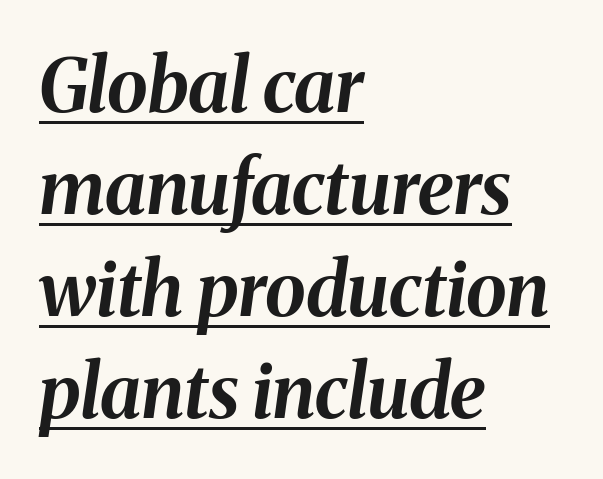
{"italic": "yes", "lean": "right", "slant_degrees": 8, "bold": "yes", "weight": "bold", "width": "normal", "stroke_contrast": "medium", "x_height": "medium", "monospaced": "no", "underline": "yes", "align": "left", "line_spacing": "normal", "line_spacing_ratio": 1.38, "letter_spacing": "normal", "letter_spacing_em": 0.0, "glyph_px": 74}
